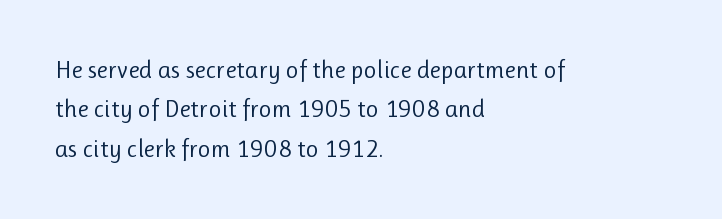
This block has exactly the height ordinary leading produces. Heft: none added — not bold. The face used here is rendered with its standard letterfit. Horizontally, the lines are justified to the leading edge only.
